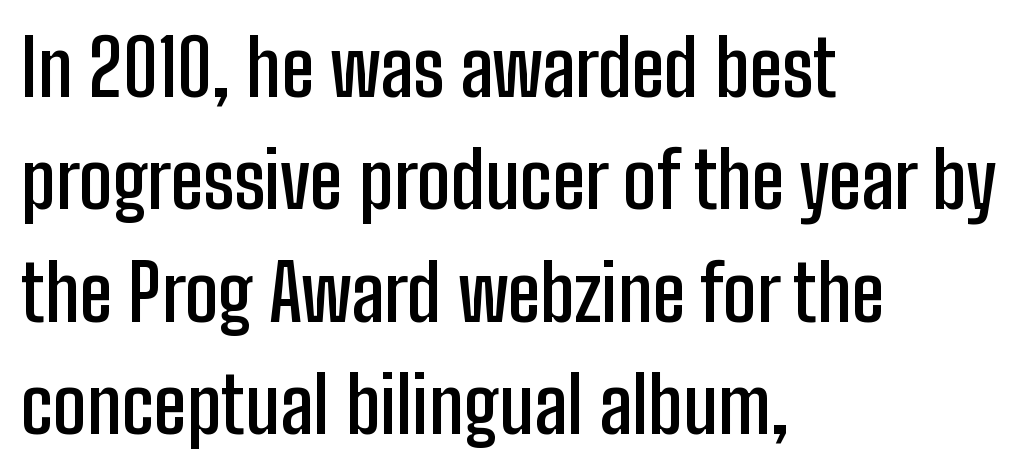
Q: Is the text bold? A: Semi-bold.
Q: Is the text italic (slanted)? A: No, it is upright.
Q: Is the typeface a serif or a sans-serif typeface? A: Sans-serif.
Q: Is the text underlined? A: No.
Q: How is the paragraph aligned? A: Left-aligned.
Q: Is the spacing between letters normal or unusually wide? A: Normal.
Q: Is the spacing between lines tight, normal or loose? A: Normal.
Q: Width (condensed, normal, or wide)? A: Condensed.
Q: Stroke contrast? A: Low.
Q: x-height? A: Medium.
Q: Monospaced? A: No.
